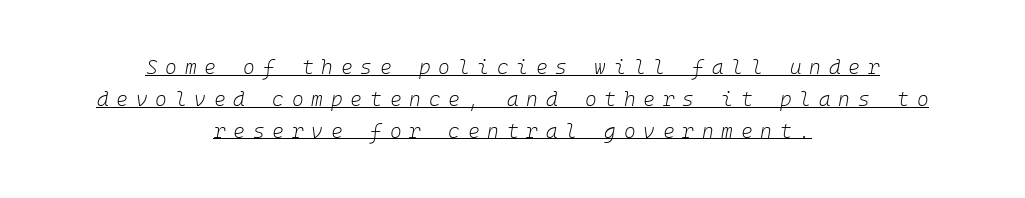
The image shows 20 px text type, italic (leaning right); set centered, normal line spacing (1.59x), unusually wide letter spacing (+0.39 em), underlined.
